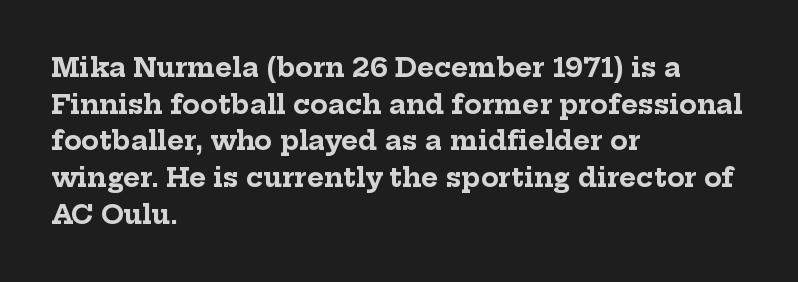
{"italic": "no", "bold": "yes", "underline": "no", "align": "left", "line_spacing": "normal", "line_spacing_ratio": 1.41, "letter_spacing": "normal", "letter_spacing_em": 0.0, "glyph_px": 26}
